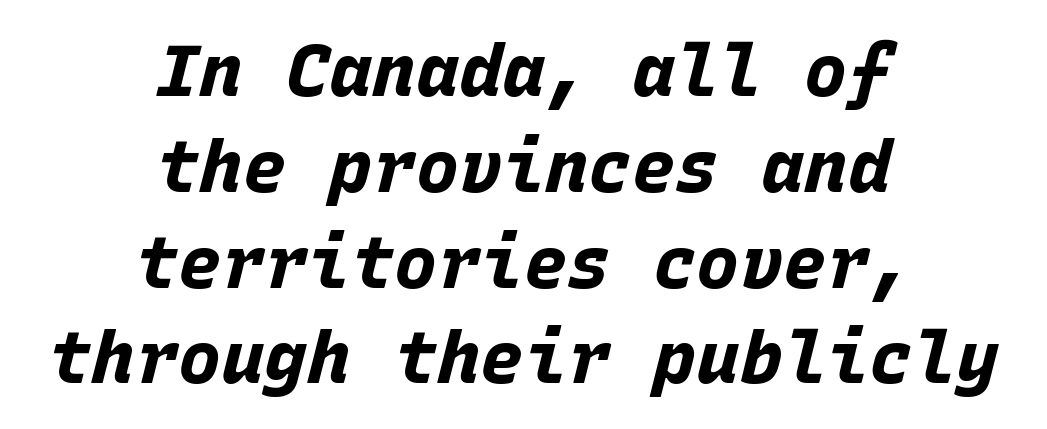
{"italic": "yes", "lean": "right", "slant_degrees": 15, "bold": "yes", "weight": "bold", "width": "normal", "stroke_contrast": "low", "x_height": "large", "monospaced": "yes", "underline": "no", "align": "center", "line_spacing": "normal", "line_spacing_ratio": 1.33, "letter_spacing": "normal", "letter_spacing_em": 0.0, "glyph_px": 72}
